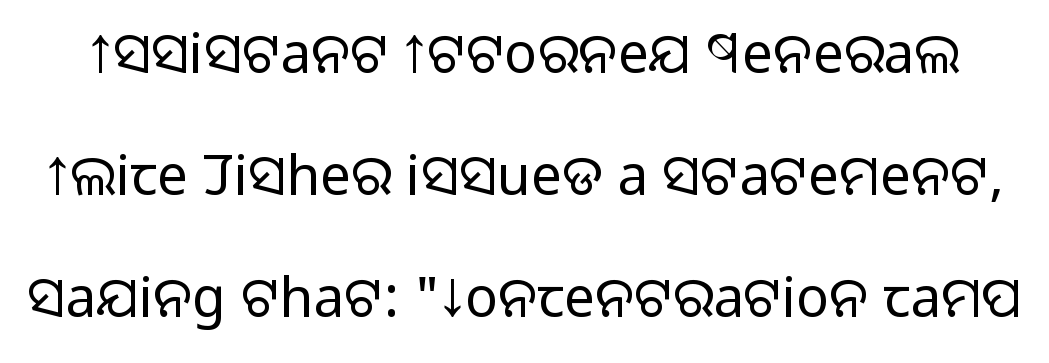
The image shows 55 px regular-weight sans-serif type, upright; set loose line spacing (2.22x), normal letter spacing, not underlined; low stroke contrast and a large x-height.
